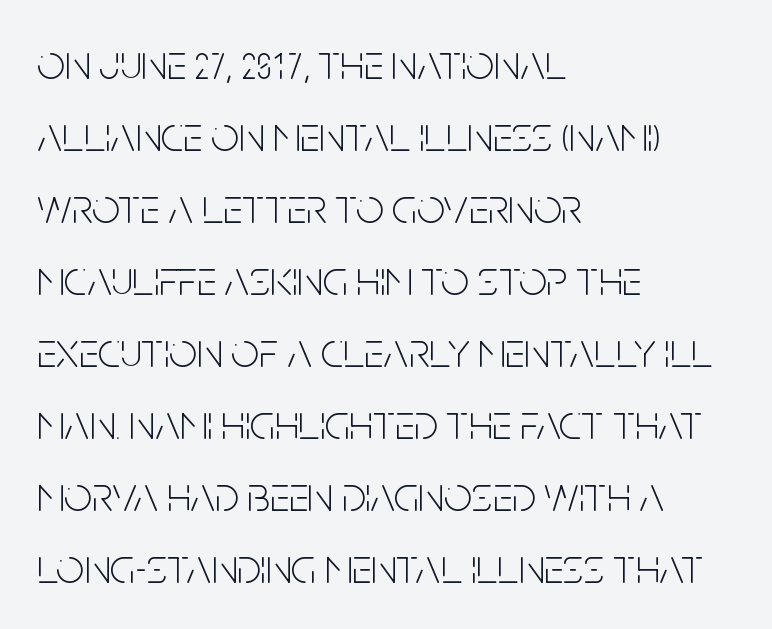
{"serif": "no", "italic": "no", "bold": "no", "weight": "light", "width": "condensed", "stroke_contrast": "low", "x_height": "large", "monospaced": "no", "underline": "no", "align": "left", "line_spacing": "normal", "line_spacing_ratio": 1.47, "letter_spacing": "normal", "letter_spacing_em": 0.0, "glyph_px": 49}
